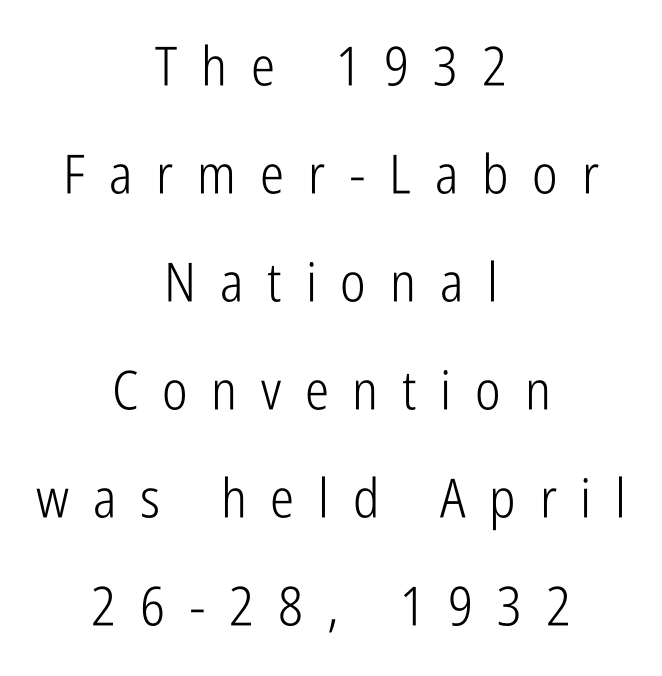
This rendering features lettering with no underline. Counters stay open thanks to moderate or lighter strokes. Posture: straight, roman, zero tilt. Reading down the block, each line starts at a different indent, mirrored at its end.
